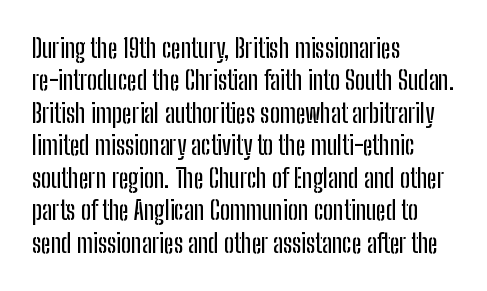
Q: Is the text italic (slanted)? A: No, it is upright.
Q: Is the text underlined? A: No.
Q: How is the paragraph aligned? A: Left-aligned.
Q: Is the spacing between letters normal or unusually wide? A: Normal.
Q: Is the spacing between lines tight, normal or loose? A: Normal.
